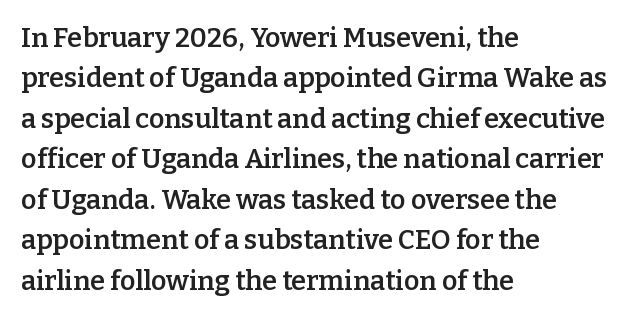
Q: Is the text bold? A: Semi-bold.
Q: Is the text italic (slanted)? A: No, it is upright.
Q: Is the text underlined? A: No.
Q: How is the paragraph aligned? A: Left-aligned.
Q: Is the spacing between letters normal or unusually wide? A: Normal.
Q: Is the spacing between lines tight, normal or loose? A: Normal.
